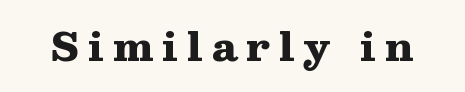
{"serif": "yes", "italic": "no", "bold": "yes", "weight": "heavy", "width": "wide", "stroke_contrast": "medium", "x_height": "medium", "monospaced": "no", "underline": "no", "letter_spacing": "wide", "letter_spacing_em": 0.23, "glyph_px": 39}
